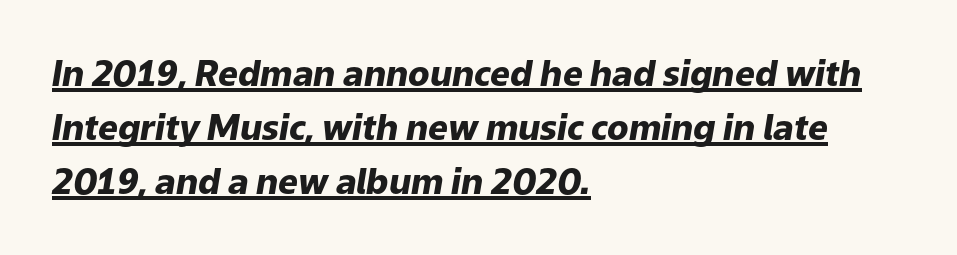
Q: Is the text bold? A: Yes.
Q: Is the text italic (slanted)? A: Yes, it leans right by about 9 degrees.
Q: Is the text underlined? A: Yes.
Q: How is the paragraph aligned? A: Left-aligned.
Q: Is the spacing between letters normal or unusually wide? A: Normal.
Q: Is the spacing between lines tight, normal or loose? A: Normal.
Q: Width (condensed, normal, or wide)? A: Normal.
Q: Stroke contrast? A: Low.
Q: x-height? A: Medium.
Q: Monospaced? A: No.
